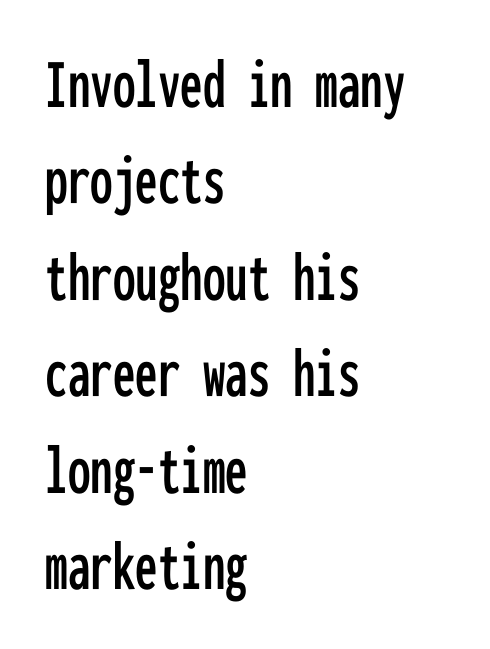
The image shows 72 px condensed sans-serif type, upright, monospaced; set left-aligned, normal line spacing (1.34x), normal letter spacing, not underlined; low stroke contrast and a medium x-height.
